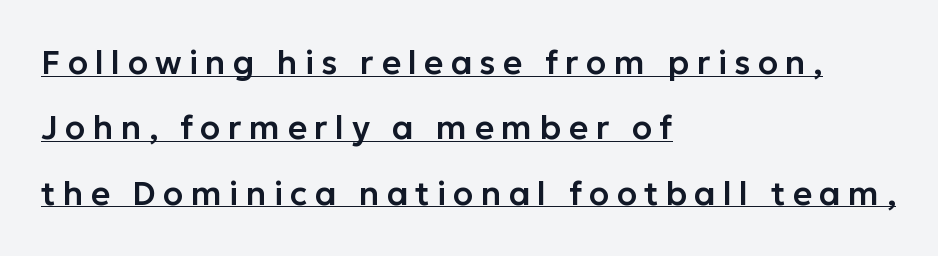
{"serif": "no", "italic": "no", "width": "normal", "stroke_contrast": "low", "x_height": "medium", "monospaced": "no", "underline": "yes", "align": "left", "line_spacing": "loose", "line_spacing_ratio": 1.98, "letter_spacing": "wide", "letter_spacing_em": 0.22, "glyph_px": 33}
